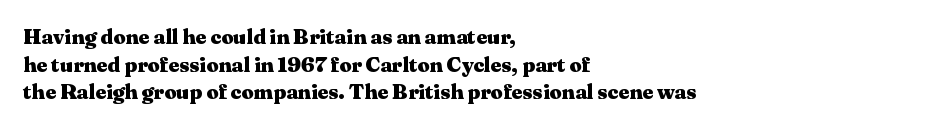
It's the straight-up-and-down kind of type. The words here are not underlined. Summary of vertical rhythm: regular, with standard interline spacing. Alignment: flush left. The rendering keeps characters at their native spacing.
